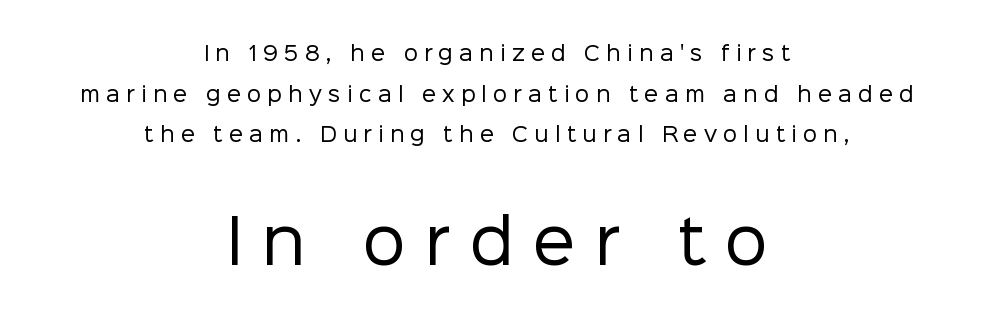
Q: Is the text bold? A: No.
Q: Is the text italic (slanted)? A: No, it is upright.
Q: Is the typeface a serif or a sans-serif typeface? A: Sans-serif.
Q: Is the text underlined? A: No.
Q: How is the paragraph aligned? A: Centered.
Q: Is the spacing between letters normal or unusually wide? A: Unusually wide.
Q: Is the spacing between lines tight, normal or loose? A: Loose.
Q: Which block of text is set in a larger size, the first (top) or the second (bottom)? A: The second (bottom) one.
Q: Width (condensed, normal, or wide)? A: Normal.
Q: Stroke contrast? A: Low.
Q: x-height? A: Medium.
Q: Monospaced? A: No.
